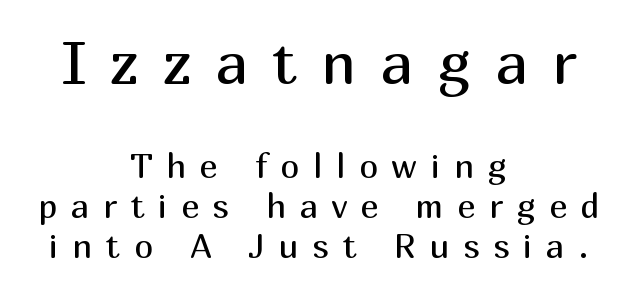
Q: Is the text bold? A: No.
Q: Is the text italic (slanted)? A: No, it is upright.
Q: Is the typeface a serif or a sans-serif typeface? A: Sans-serif.
Q: Is the text underlined? A: No.
Q: How is the paragraph aligned? A: Centered.
Q: Is the spacing between letters normal or unusually wide? A: Unusually wide.
Q: Which block of text is set in a larger size, the first (top) or the second (bottom)? A: The first (top) one.
Q: Width (condensed, normal, or wide)? A: Normal.
Q: Stroke contrast? A: Medium.
Q: x-height? A: Medium.
Q: Monospaced? A: No.
